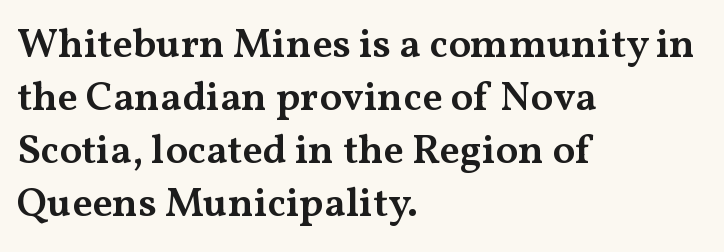
Q: Is the text bold? A: Semi-bold.
Q: Is the text italic (slanted)? A: No, it is upright.
Q: Is the typeface a serif or a sans-serif typeface? A: Serif.
Q: Is the text underlined? A: No.
Q: How is the paragraph aligned? A: Left-aligned.
Q: Is the spacing between letters normal or unusually wide? A: Normal.
Q: Is the spacing between lines tight, normal or loose? A: Normal.
Q: Width (condensed, normal, or wide)? A: Wide.
Q: Stroke contrast? A: Medium.
Q: x-height? A: Medium.
Q: Monospaced? A: No.
